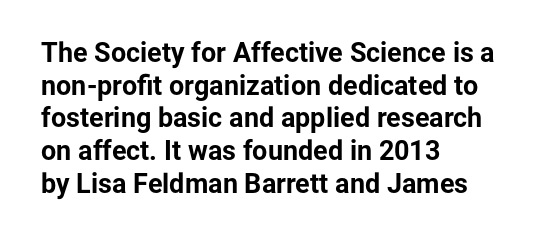
The glyphs are unaccompanied by any horizontal stroke below them. The passage shown is emphatically bold. The lettering holds an erect, upright posture throughout. Here the glyphs are tracked normally, forming tight word shapes.
